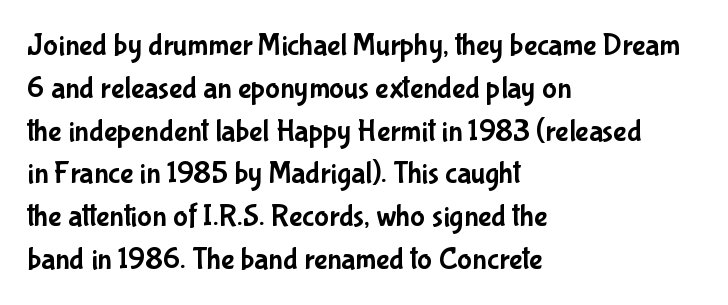
The image shows 31 px condensed sans-serif type, upright; set left-aligned, normal line spacing (1.38x), normal letter spacing, not underlined; low stroke contrast and a medium x-height.
